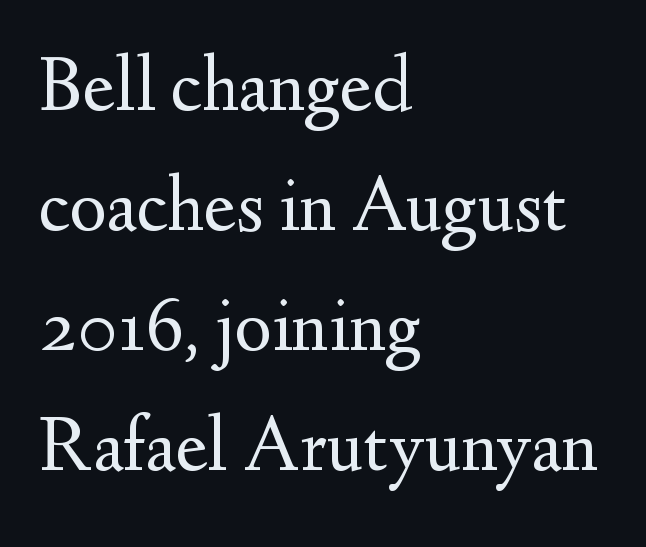
{"serif": "yes", "italic": "no", "bold": "no", "weight": "regular", "width": "normal", "stroke_contrast": "medium", "x_height": "small", "monospaced": "no", "underline": "no", "align": "left", "line_spacing": "normal", "line_spacing_ratio": 1.52, "letter_spacing": "normal", "letter_spacing_em": 0.0, "glyph_px": 79}
